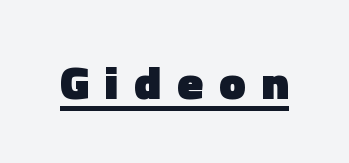
Honestly, the underline is the first thing you notice here. This is roman type, the default non-slanted kind. This is heavy type, rendered in bold. These lines are composed in type without serifs.
